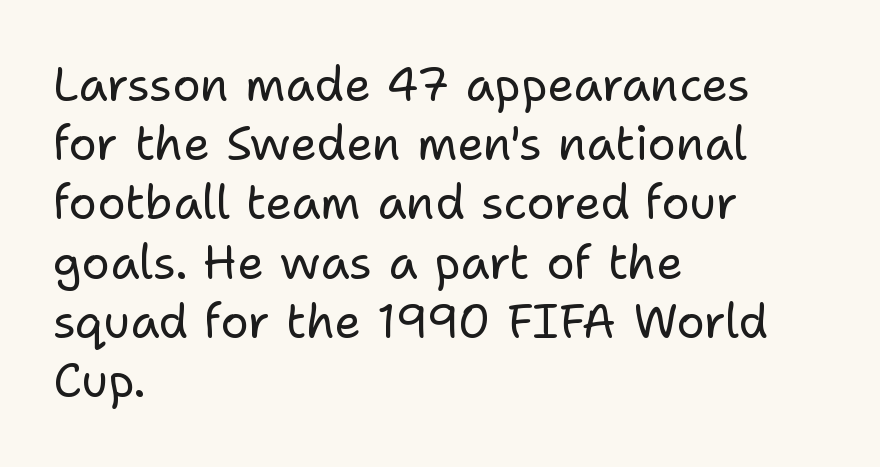
The image shows 47 px regular-weight sans-serif type, upright; set left-aligned, normal line spacing (1.26x), normal letter spacing, not underlined; low stroke contrast and a medium x-height.
